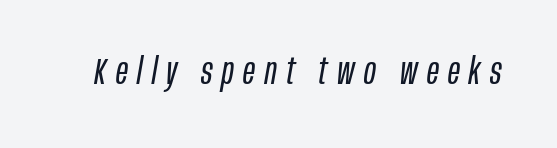
{"italic": "yes", "lean": "right", "slant_degrees": 10, "bold": "no", "weight": "regular", "width": "condensed", "stroke_contrast": "low", "x_height": "large", "monospaced": "no", "underline": "no", "letter_spacing": "wide", "letter_spacing_em": 0.26, "glyph_px": 36}
